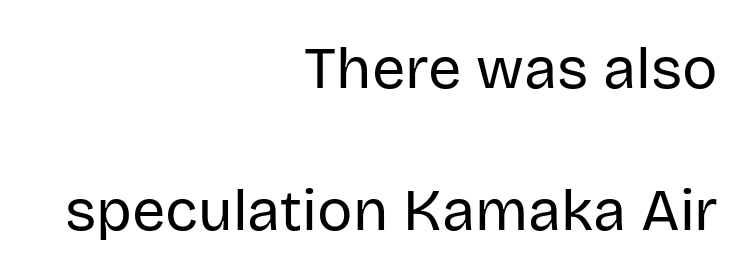
{"serif": "no", "italic": "no", "bold": "no", "weight": "regular", "width": "normal", "stroke_contrast": "low", "x_height": "large", "monospaced": "no", "underline": "no", "align": "right", "line_spacing": "loose", "line_spacing_ratio": 2.41, "letter_spacing": "normal", "letter_spacing_em": 0.0, "glyph_px": 59}
